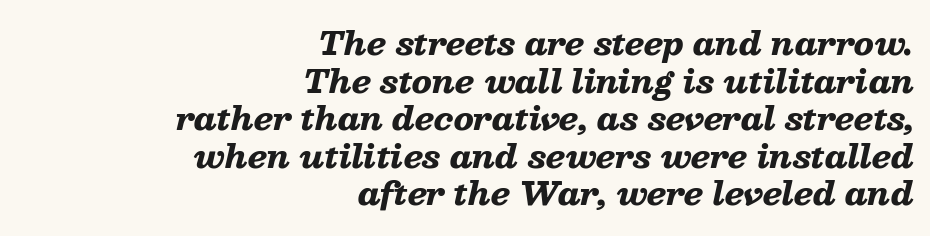
{"italic": "yes", "lean": "right", "slant_degrees": 13, "bold": "yes", "weight": "heavy", "width": "wide", "stroke_contrast": "low", "x_height": "medium", "monospaced": "no", "underline": "no", "align": "right", "line_spacing_ratio": 1.21, "letter_spacing": "normal", "letter_spacing_em": 0.0, "glyph_px": 31}
